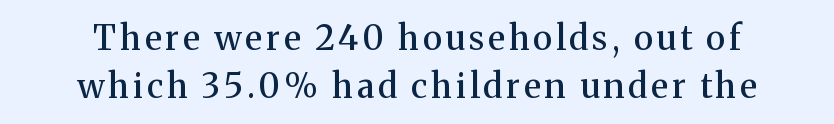
{"serif": "yes", "italic": "no", "bold": "semi", "weight": "semibold", "width": "normal", "stroke_contrast": "medium", "x_height": "medium", "monospaced": "no", "underline": "no", "align": "center", "line_spacing": "normal", "line_spacing_ratio": 1.4, "glyph_px": 34}
